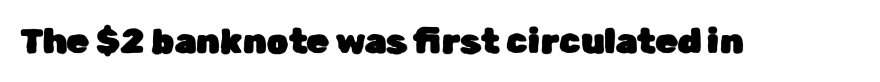
The image shows 35 px sans-serif type, upright; set normal letter spacing, not underlined; low stroke contrast and a medium x-height.
